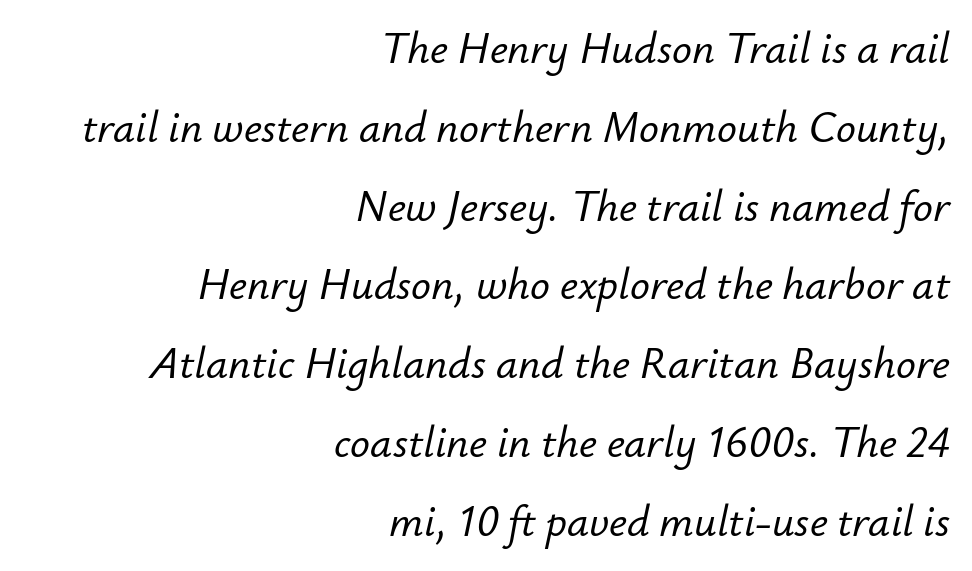
{"italic": "yes", "lean": "right", "slant_degrees": 12, "width": "normal", "stroke_contrast": "low", "x_height": "small", "monospaced": "no", "underline": "no", "align": "right", "line_spacing_ratio": 1.79, "letter_spacing": "normal", "letter_spacing_em": 0.0, "glyph_px": 44}
